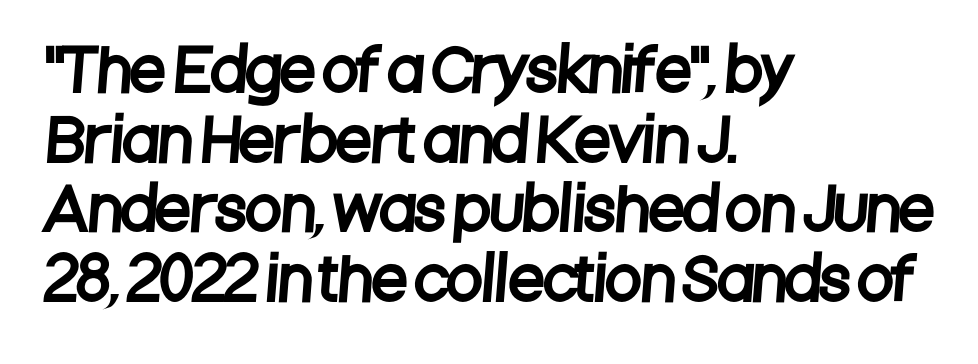
Varying glyph widths throughout — classic text-font behaviour. The specimen omits any rule beneath the text block's lines. Reading down the block, your eye returns to a fixed left position each line. A typesetter would call this zero additional tracking. No feet cap the strokes, marking this as sans-serif type.
